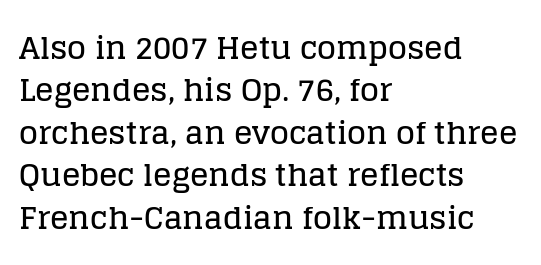
{"serif": "yes", "italic": "no", "width": "normal", "stroke_contrast": "low", "x_height": "large", "monospaced": "no", "underline": "no", "align": "left", "line_spacing": "normal", "line_spacing_ratio": 1.37, "letter_spacing": "normal", "letter_spacing_em": 0.0, "glyph_px": 31}
